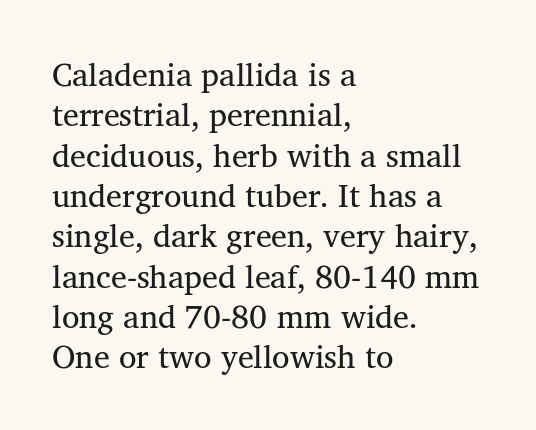
Q: Is the text bold? A: No.
Q: Is the typeface a serif or a sans-serif typeface? A: Serif.
Q: Is the text underlined? A: No.
Q: How is the paragraph aligned? A: Left-aligned.
Q: Is the spacing between letters normal or unusually wide? A: Normal.
Q: Is the spacing between lines tight, normal or loose? A: Normal.
Q: Width (condensed, normal, or wide)? A: Normal.
Q: Stroke contrast? A: Medium.
Q: x-height? A: Medium.
Q: Monospaced? A: No.
